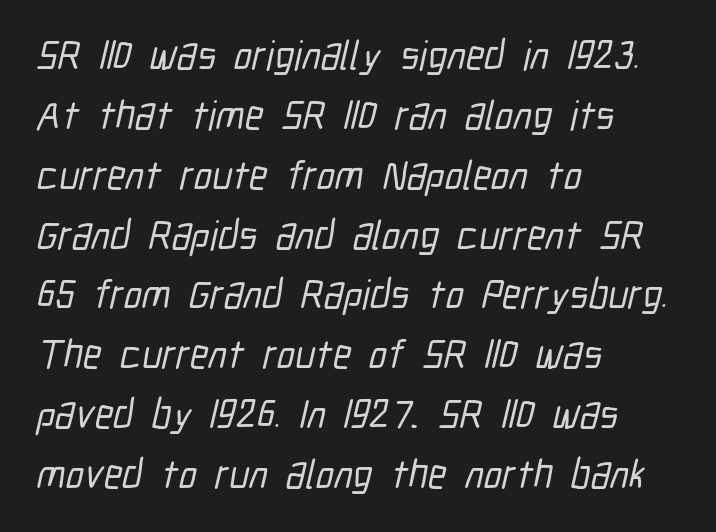
The image shows 41 px condensed sans-serif type; set left-aligned, normal line spacing (1.46x), normal letter spacing, not underlined; low stroke contrast and a medium x-height.
